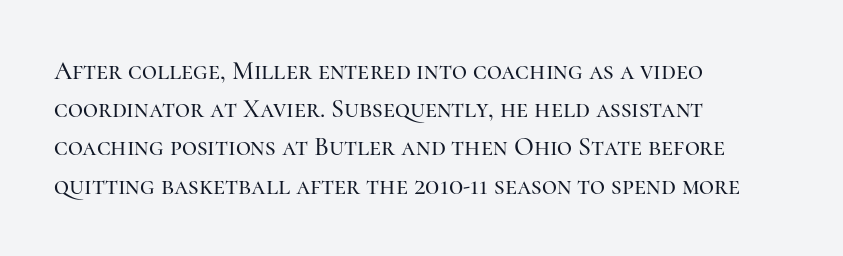
Q: Is the text italic (slanted)? A: No, it is upright.
Q: Is the text underlined? A: No.
Q: How is the paragraph aligned? A: Left-aligned.
Q: Is the spacing between letters normal or unusually wide? A: Normal.
Q: Is the spacing between lines tight, normal or loose? A: Normal.
